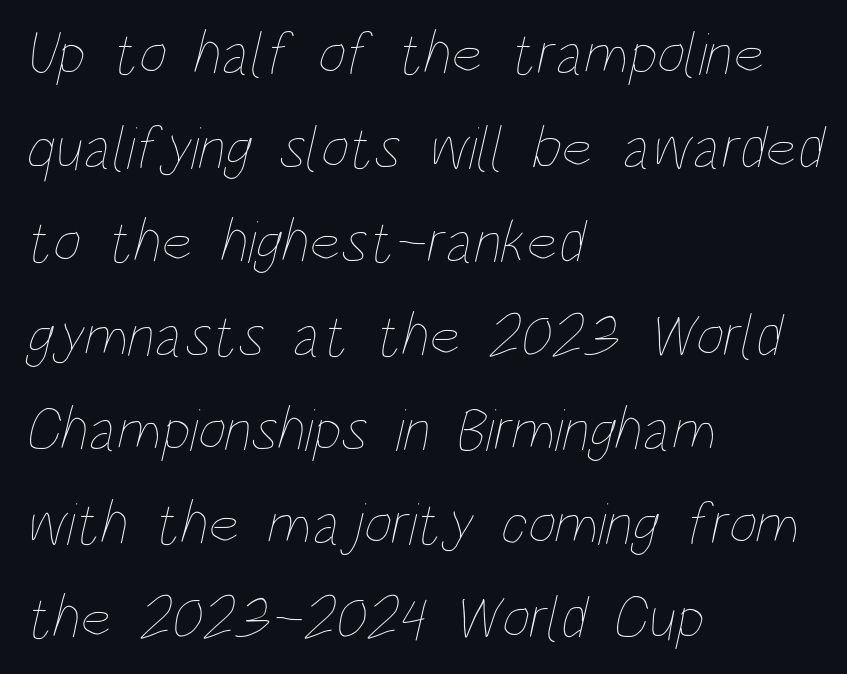
The image shows 61 px thin, condensed type; set left-aligned, normal line spacing (1.54x), normal letter spacing, not underlined; low stroke contrast and a large x-height.
